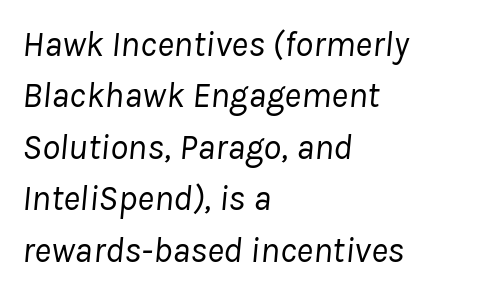
Q: Is the text bold? A: No.
Q: Is the text italic (slanted)? A: Yes, it leans right by about 8 degrees.
Q: Is the text underlined? A: No.
Q: How is the paragraph aligned? A: Left-aligned.
Q: Is the spacing between letters normal or unusually wide? A: Normal.
Q: Is the spacing between lines tight, normal or loose? A: Normal.
Q: Width (condensed, normal, or wide)? A: Normal.
Q: Stroke contrast? A: Low.
Q: x-height? A: Medium.
Q: Monospaced? A: No.
